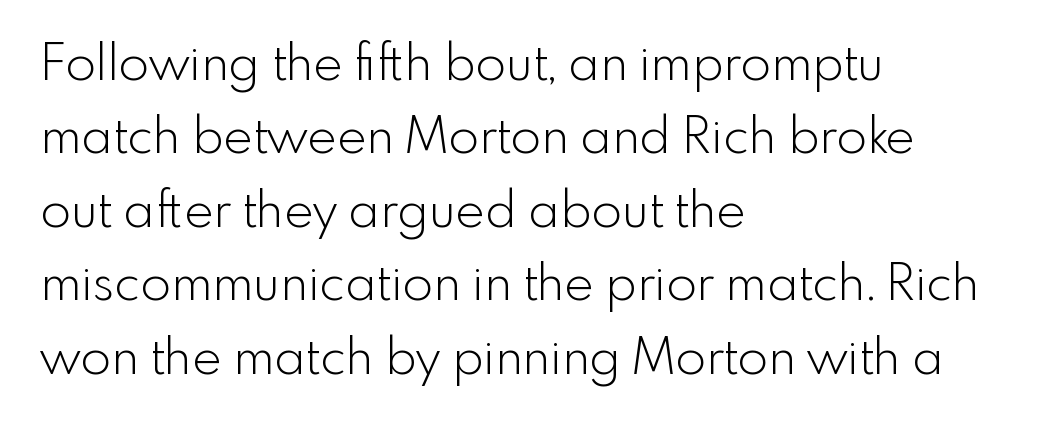
{"serif": "no", "italic": "no", "bold": "no", "weight": "light", "width": "normal", "x_height": "small", "monospaced": "no", "underline": "no", "align": "left", "line_spacing": "normal", "line_spacing_ratio": 1.47, "letter_spacing": "normal", "letter_spacing_em": 0.0, "glyph_px": 50}
